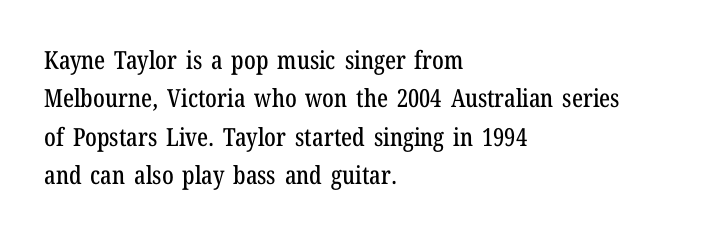
{"italic": "no", "underline": "no", "align": "left", "line_spacing": "normal", "line_spacing_ratio": 1.54, "letter_spacing": "normal", "letter_spacing_em": 0.0, "glyph_px": 25}
